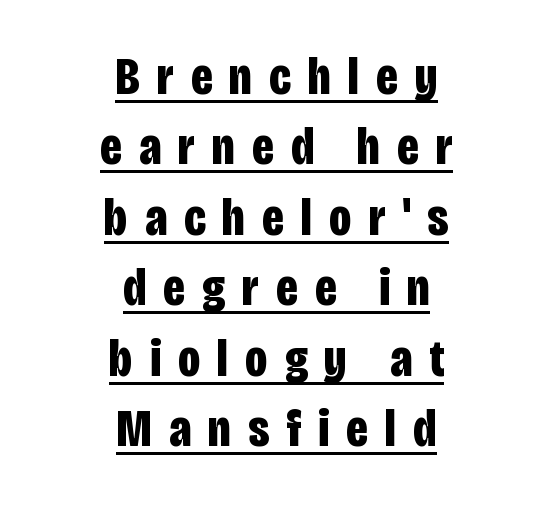
{"serif": "no", "italic": "no", "bold": "yes", "weight": "bold", "width": "condensed", "stroke_contrast": "low", "x_height": "large", "monospaced": "no", "underline": "yes", "align": "center", "line_spacing": "normal", "line_spacing_ratio": 1.33, "letter_spacing": "wide", "letter_spacing_em": 0.32, "glyph_px": 53}
